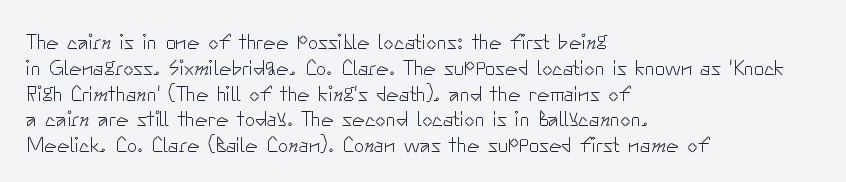
{"italic": "no", "bold": "no", "underline": "no", "align": "left", "line_spacing_ratio": 1.23, "letter_spacing": "normal", "letter_spacing_em": 0.0, "glyph_px": 21}
